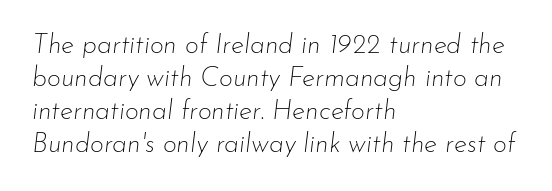
{"italic": "yes", "lean": "right", "slant_degrees": 7, "bold": "no", "underline": "no", "align": "left", "line_spacing_ratio": 1.22, "letter_spacing": "normal", "letter_spacing_em": 0.0, "glyph_px": 27}
